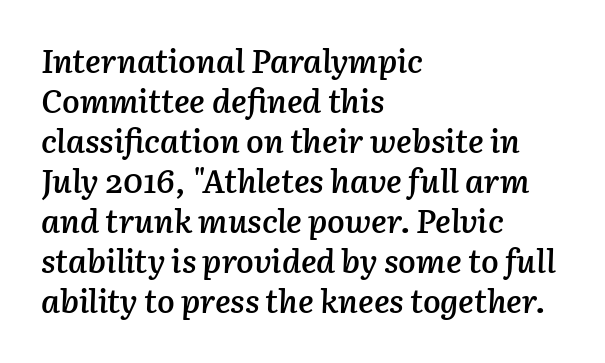
Q: Is the text bold? A: Semi-bold.
Q: Is the text italic (slanted)? A: Yes, it leans right by about 3 degrees.
Q: Is the text underlined? A: No.
Q: How is the paragraph aligned? A: Left-aligned.
Q: Is the spacing between letters normal or unusually wide? A: Normal.
Q: Width (condensed, normal, or wide)? A: Normal.
Q: Stroke contrast? A: Low.
Q: x-height? A: Medium.
Q: Monospaced? A: No.
